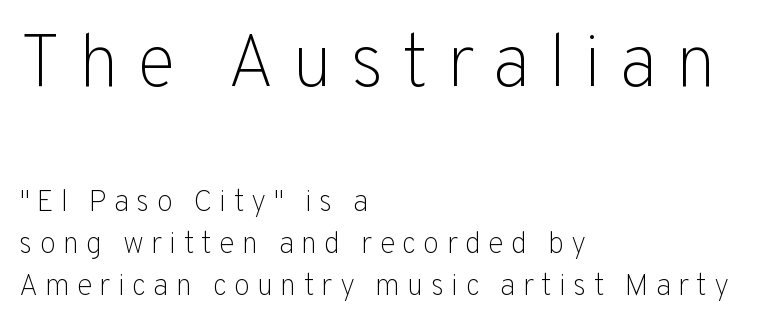
{"serif": "no", "italic": "no", "bold": "no", "weight": "light", "width": "normal", "stroke_contrast": "low", "x_height": "medium", "monospaced": "no", "underline": "no", "align": "left", "line_spacing": "normal", "line_spacing_ratio": 1.4, "letter_spacing": "wide", "letter_spacing_em": 0.23, "larger_block": "first", "size_ratio": 2.5, "glyph_px": 75}
